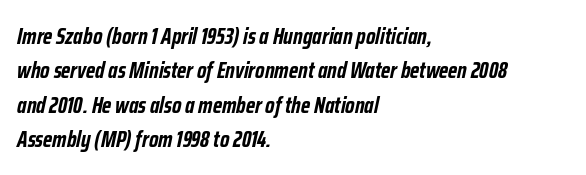
Q: Is the text bold? A: Yes.
Q: Is the text italic (slanted)? A: Yes, it leans right by about 12 degrees.
Q: Is the text underlined? A: No.
Q: How is the paragraph aligned? A: Left-aligned.
Q: Is the spacing between letters normal or unusually wide? A: Normal.
Q: Is the spacing between lines tight, normal or loose? A: Normal.
